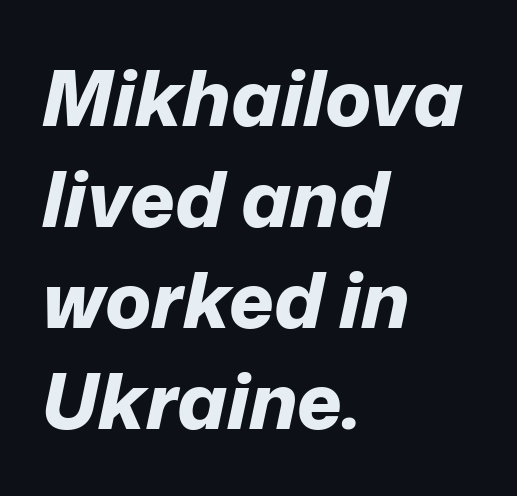
Q: Is the text bold? A: Yes.
Q: Is the text italic (slanted)? A: Yes, it leans right by about 12 degrees.
Q: Is the text underlined? A: No.
Q: How is the paragraph aligned? A: Left-aligned.
Q: Is the spacing between letters normal or unusually wide? A: Normal.
Q: Is the spacing between lines tight, normal or loose? A: Normal.
Q: Width (condensed, normal, or wide)? A: Normal.
Q: Stroke contrast? A: Low.
Q: x-height? A: Medium.
Q: Monospaced? A: No.
